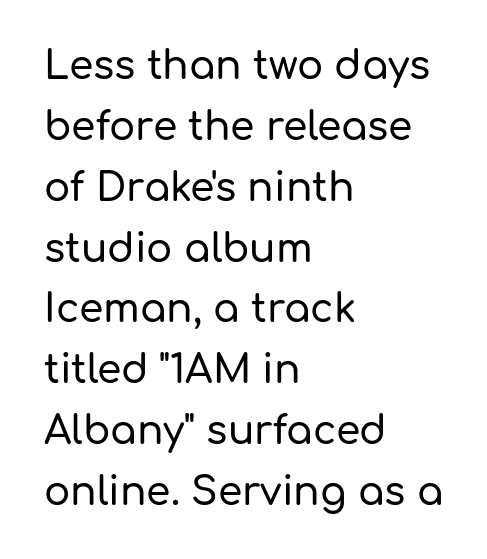
{"serif": "no", "italic": "no", "width": "normal", "stroke_contrast": "low", "x_height": "medium", "monospaced": "no", "underline": "no", "align": "left", "line_spacing": "normal", "line_spacing_ratio": 1.56, "letter_spacing": "normal", "letter_spacing_em": 0.0, "glyph_px": 39}
